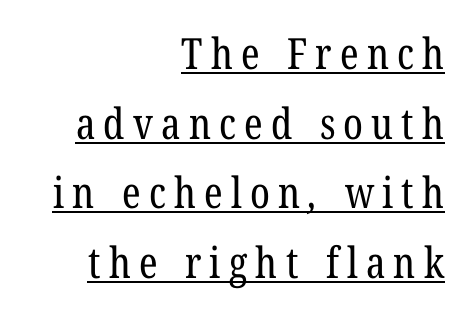
The image shows 43 px regular-weight, condensed serif type; set right-aligned, normal line spacing (1.62x), underlined; low stroke contrast and a medium x-height.
